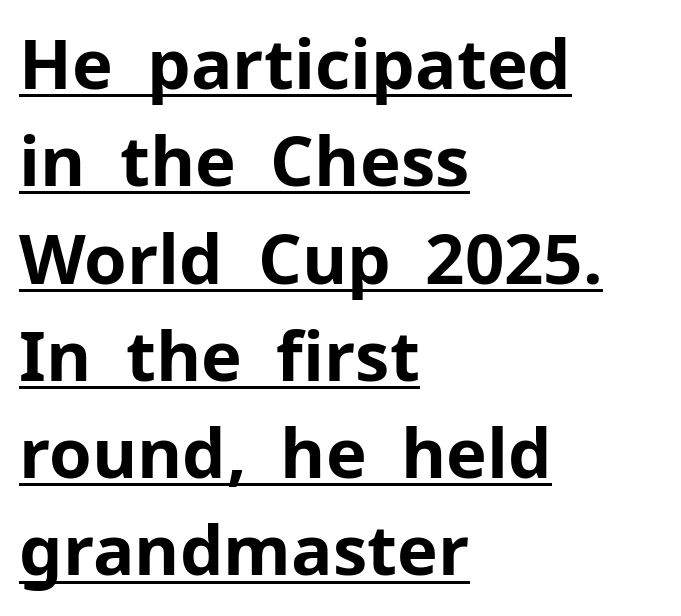
Is there much room between lines? A standard amount, neither cramped nor airy. Nobody touched the tracking dial on this one. One-word summary of the alignment: left. Note: no serifs on the glyphs.
